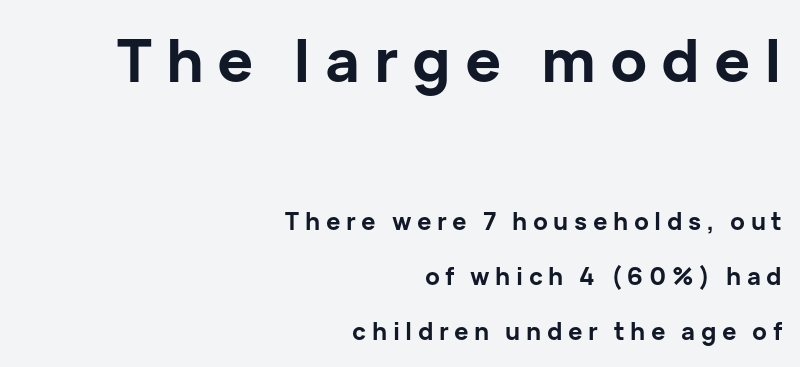
{"serif": "no", "italic": "no", "bold": "yes", "weight": "bold", "width": "normal", "stroke_contrast": "low", "x_height": "medium", "monospaced": "no", "underline": "no", "align": "right", "line_spacing": "loose", "line_spacing_ratio": 2.3, "letter_spacing": "wide", "letter_spacing_em": 0.23, "larger_block": "first", "size_ratio": 2.5, "glyph_px": 60}
